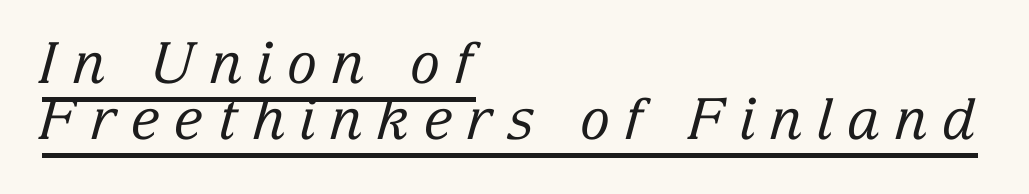
{"serif": "yes", "italic": "yes", "lean": "right", "slant_degrees": 15, "bold": "no", "weight": "regular", "width": "normal", "stroke_contrast": "low", "x_height": "medium", "monospaced": "no", "underline": "yes", "align": "left", "line_spacing": "tight", "line_spacing_ratio": 0.99, "letter_spacing": "wide", "letter_spacing_em": 0.25, "glyph_px": 57}
